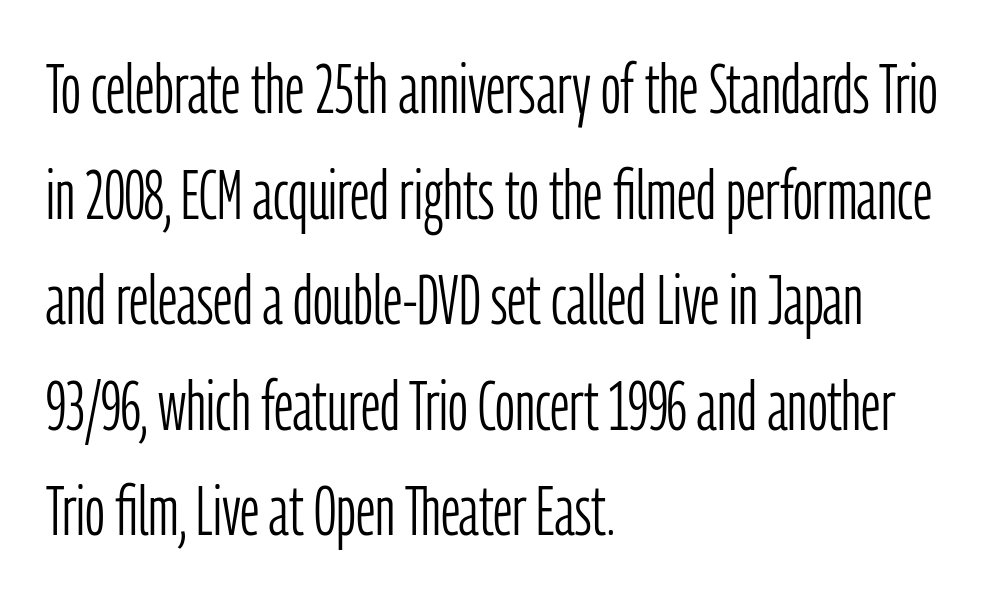
The image shows 69 px light, condensed sans-serif type, upright; set left-aligned, normal line spacing (1.53x), normal letter spacing, not underlined; low stroke contrast and a medium x-height.
